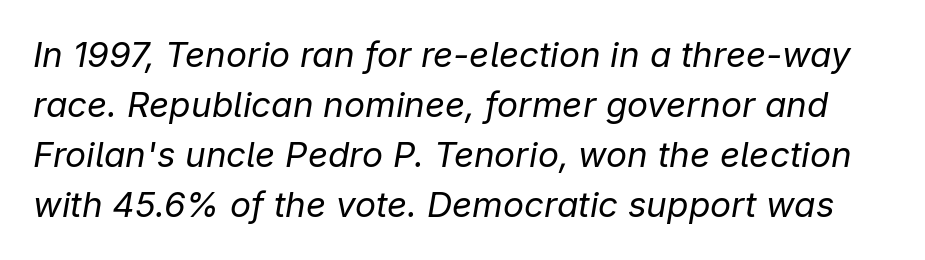
{"italic": "yes", "lean": "right", "slant_degrees": 9, "bold": "no", "weight": "regular", "width": "normal", "stroke_contrast": "low", "x_height": "medium", "monospaced": "no", "underline": "no", "line_spacing": "normal", "line_spacing_ratio": 1.43, "letter_spacing": "normal", "letter_spacing_em": 0.0, "glyph_px": 35}
